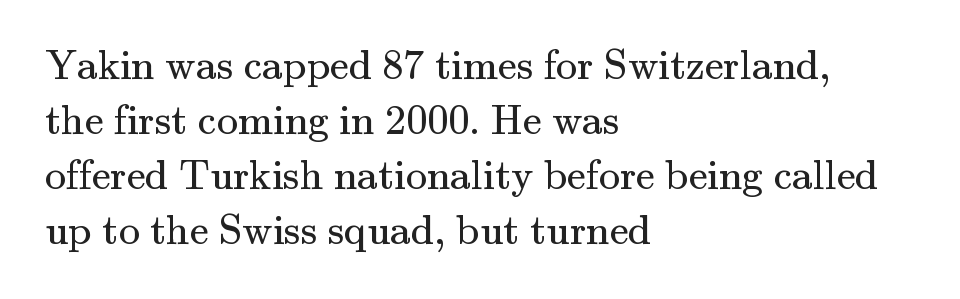
The image shows 42 px regular-weight serif type, upright; set left-aligned, normal line spacing (1.31x), normal letter spacing, not underlined; medium stroke contrast and a small x-height.
